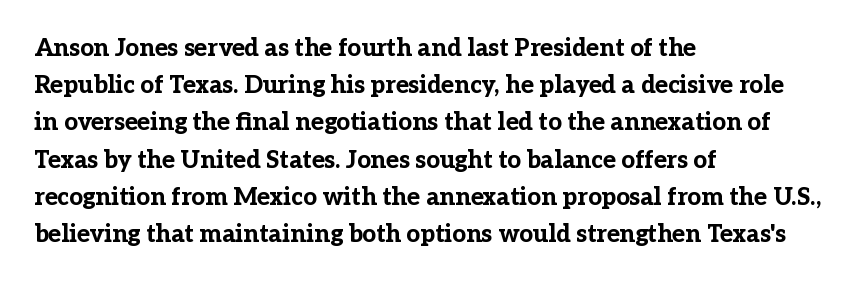
The passage shown has conventional tracking throughout. Underline: absent. The lines in this sample share a left origin and differ only in where they stop. These lines carry a lot of weight — the face is fully bold. Leading: standard. Characters remain perfectly vertical along every line.
